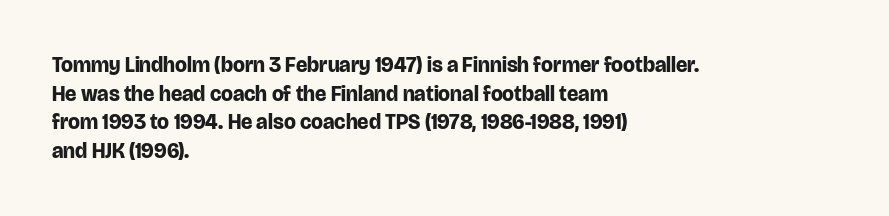
Q: Is the text bold? A: Yes.
Q: Is the text italic (slanted)? A: No, it is upright.
Q: Is the text underlined? A: No.
Q: How is the paragraph aligned? A: Left-aligned.
Q: Is the spacing between letters normal or unusually wide? A: Normal.
Q: Is the spacing between lines tight, normal or loose? A: Normal.
